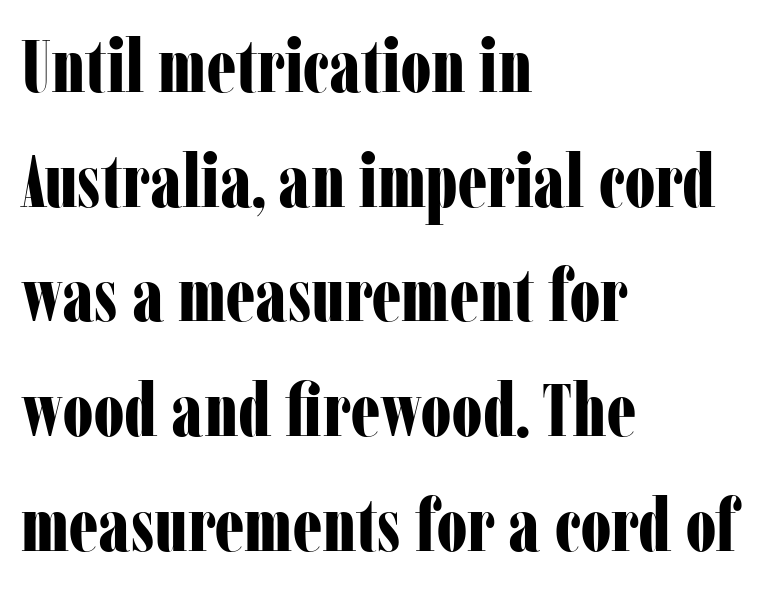
The image shows 74 px bold, condensed serif type, upright; set left-aligned, normal line spacing (1.55x), normal letter spacing, not underlined; low stroke contrast and a medium x-height.
